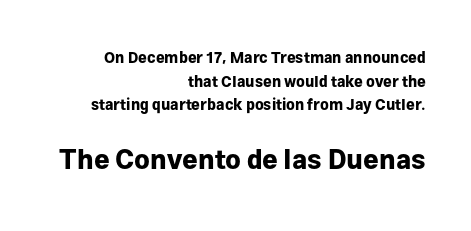
Q: Is the text bold? A: Yes.
Q: Is the text italic (slanted)? A: No, it is upright.
Q: Is the text underlined? A: No.
Q: How is the paragraph aligned? A: Right-aligned.
Q: Is the spacing between letters normal or unusually wide? A: Normal.
Q: Is the spacing between lines tight, normal or loose? A: Normal.
Q: Which block of text is set in a larger size, the first (top) or the second (bottom)? A: The second (bottom) one.
